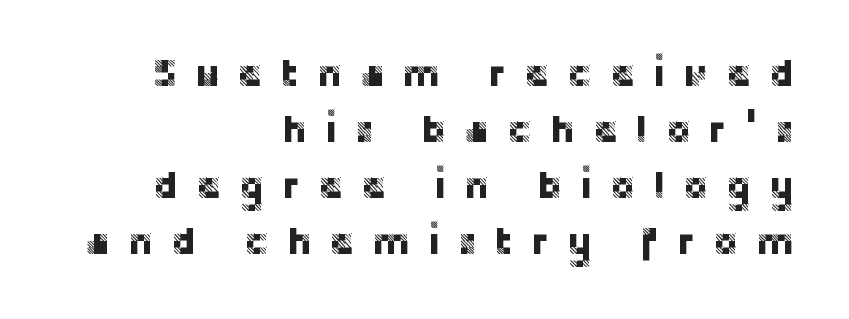
Q: Is the text italic (slanted)? A: No, it is upright.
Q: Is the typeface a serif or a sans-serif typeface? A: Sans-serif.
Q: Is the text underlined? A: No.
Q: How is the paragraph aligned? A: Right-aligned.
Q: Is the spacing between letters normal or unusually wide? A: Unusually wide.
Q: Is the spacing between lines tight, normal or loose? A: Normal.
Q: Width (condensed, normal, or wide)? A: Normal.
Q: Stroke contrast? A: Low.
Q: x-height? A: Large.
Q: Monospaced? A: No.
